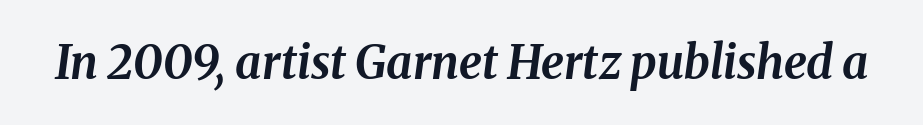
Slant detected: the letters are inclined. Descenders are the only things crossing below the line. How are the letters spaced? Ordinarily, with no added tracking. This sample has the flowing, uneven cadence of proportional lettering. As a designer I'd log this as weight 700, bold.
